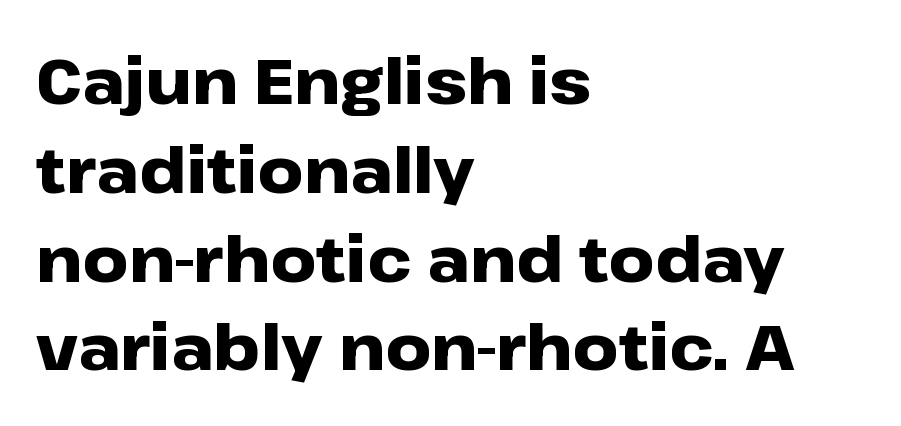
The image shows 63 px heavy, wide sans-serif type, upright; set left-aligned, normal line spacing (1.41x), normal letter spacing, not underlined; low stroke contrast and a medium x-height.
